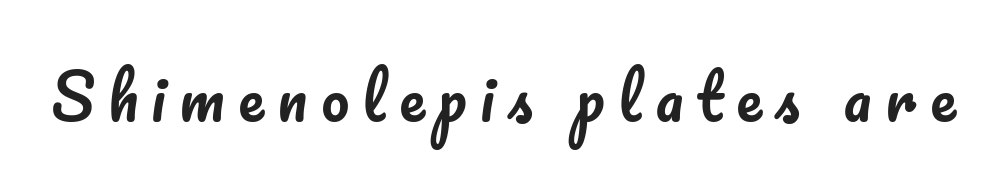
{"width": "normal", "stroke_contrast": "low", "x_height": "small", "monospaced": "no", "underline": "no", "letter_spacing": "wide", "letter_spacing_em": 0.22, "glyph_px": 62}
